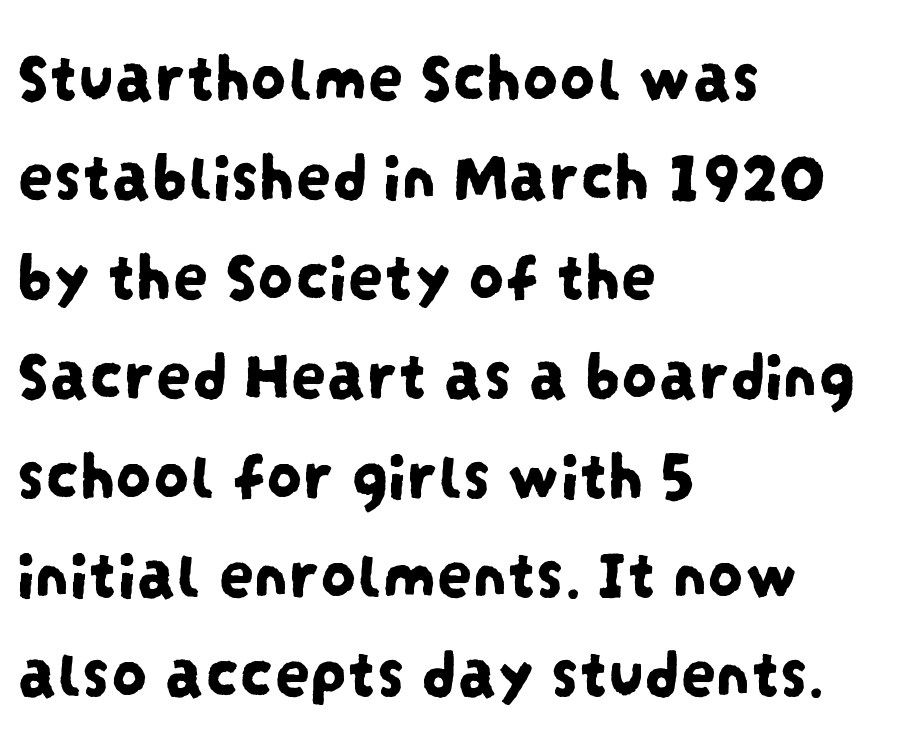
Q: Is the typeface a serif or a sans-serif typeface? A: Sans-serif.
Q: Is the text underlined? A: No.
Q: How is the paragraph aligned? A: Left-aligned.
Q: Is the spacing between letters normal or unusually wide? A: Normal.
Q: Is the spacing between lines tight, normal or loose? A: Normal.
Q: Width (condensed, normal, or wide)? A: Condensed.
Q: Stroke contrast? A: Low.
Q: x-height? A: Large.
Q: Monospaced? A: No.
